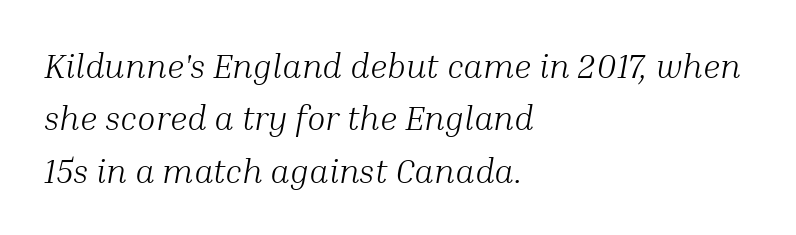
{"serif": "yes", "italic": "yes", "lean": "right", "slant_degrees": 10, "bold": "no", "weight": "light", "width": "normal", "stroke_contrast": "medium", "x_height": "medium", "monospaced": "no", "underline": "no", "align": "left", "line_spacing": "normal", "line_spacing_ratio": 1.54, "letter_spacing": "normal", "letter_spacing_em": 0.0, "glyph_px": 34}
